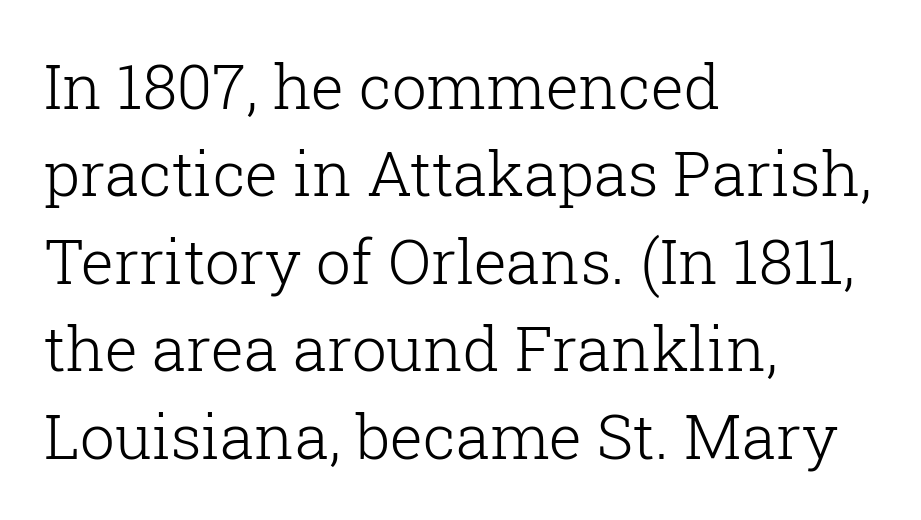
{"serif": "yes", "italic": "no", "bold": "no", "weight": "light", "width": "normal", "stroke_contrast": "low", "x_height": "medium", "monospaced": "no", "underline": "no", "align": "left", "line_spacing": "normal", "line_spacing_ratio": 1.41, "letter_spacing": "normal", "letter_spacing_em": 0.0, "glyph_px": 62}
